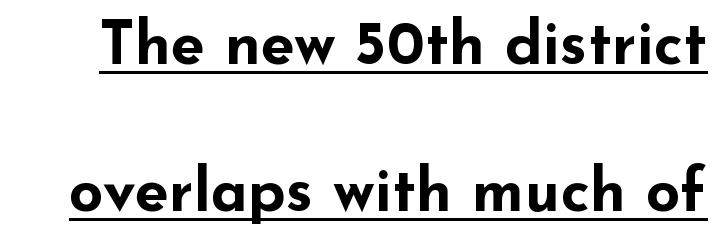
Q: Is the text bold? A: Yes.
Q: Is the text italic (slanted)? A: No, it is upright.
Q: Is the typeface a serif or a sans-serif typeface? A: Sans-serif.
Q: Is the text underlined? A: Yes.
Q: Is the spacing between letters normal or unusually wide? A: Normal.
Q: Is the spacing between lines tight, normal or loose? A: Loose.
Q: Width (condensed, normal, or wide)? A: Wide.
Q: Stroke contrast? A: Low.
Q: x-height? A: Small.
Q: Monospaced? A: No.
